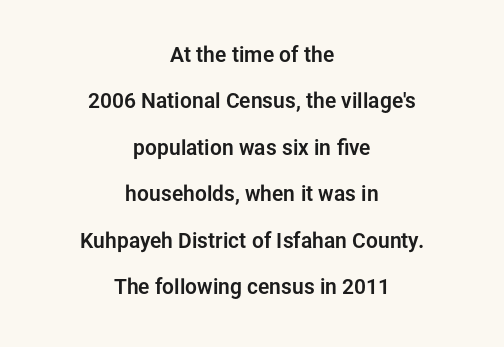
{"italic": "no", "underline": "no", "align": "center", "line_spacing": "loose", "line_spacing_ratio": 2.21, "letter_spacing": "normal", "letter_spacing_em": 0.0, "glyph_px": 21}
